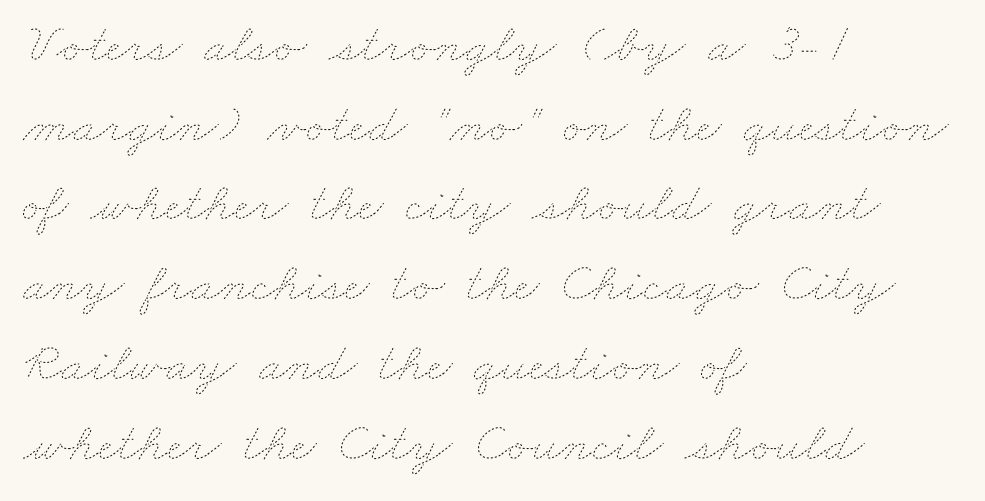
The image shows 55 px thin, wide type; set left-aligned, normal line spacing (1.45x), normal letter spacing, not underlined; low stroke contrast and a small x-height.
